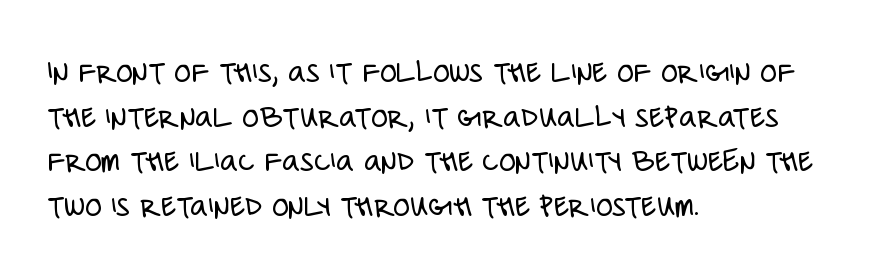
The image shows 34 px light, condensed sans-serif type, upright; set left-aligned, normal line spacing (1.31x), normal letter spacing, not underlined; low stroke contrast and a large x-height.
